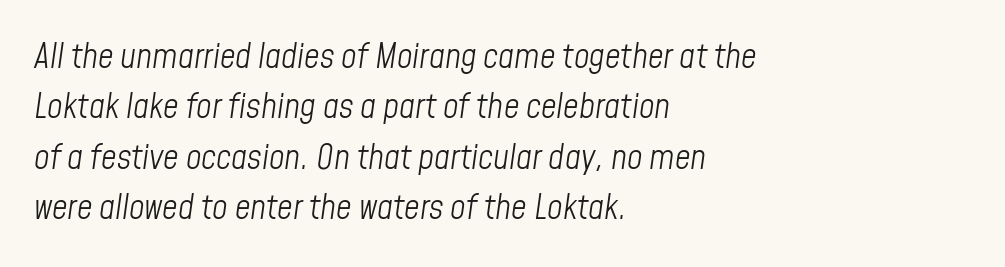
Would a proofreader flag this as italicized? Yes. The passage shown is typed in a proportional face where columns would drift. Casual observation: everything's shoved over to the left. No extra tracking has been applied to these lines. Is this a heavy cut? Hardly; it is regular or lighter.
